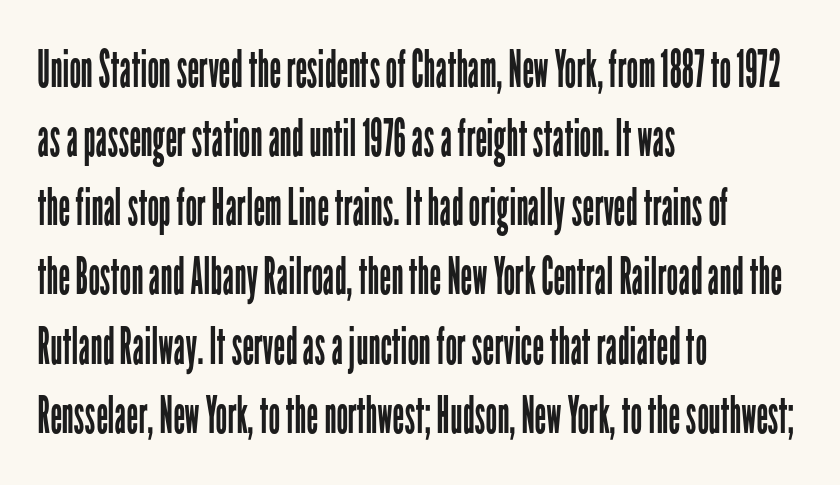
Q: Is the text bold? A: No.
Q: Is the text italic (slanted)? A: No, it is upright.
Q: Is the typeface a serif or a sans-serif typeface? A: Sans-serif.
Q: Is the text underlined? A: No.
Q: How is the paragraph aligned? A: Left-aligned.
Q: Is the spacing between letters normal or unusually wide? A: Normal.
Q: Is the spacing between lines tight, normal or loose? A: Normal.
Q: Width (condensed, normal, or wide)? A: Condensed.
Q: Stroke contrast? A: Low.
Q: x-height? A: Medium.
Q: Monospaced? A: No.
